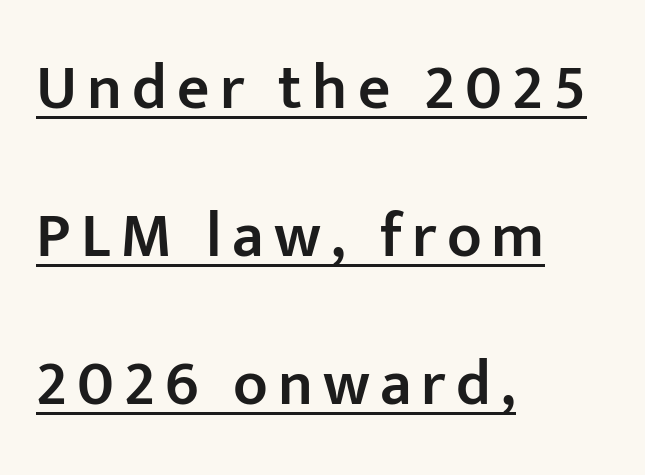
The image shows 63 px semibold sans-serif type, upright; set left-aligned, loose line spacing (2.35x), underlined; low stroke contrast and a medium x-height.
